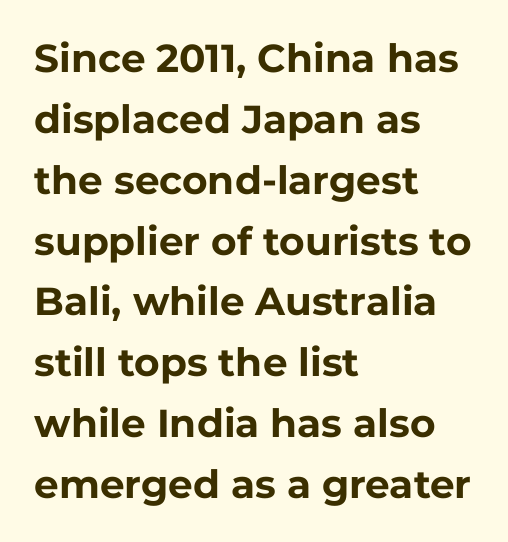
The rendering uses a bold face; every stroke is thick and dark. Proportional: the letters do not fall into vertical columns. The leading is moderate, giving the passage an even texture. No extra tracking has been applied to these lines. Stroke terminals: plain, sans-serif. A bare baseline throughout the passage.
